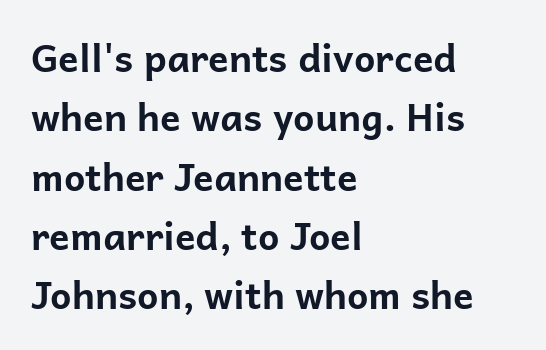
Q: Is the text bold? A: Yes.
Q: Is the text italic (slanted)? A: No, it is upright.
Q: Is the typeface a serif or a sans-serif typeface? A: Sans-serif.
Q: Is the text underlined? A: No.
Q: How is the paragraph aligned? A: Left-aligned.
Q: Is the spacing between letters normal or unusually wide? A: Normal.
Q: Is the spacing between lines tight, normal or loose? A: Normal.
Q: Width (condensed, normal, or wide)? A: Normal.
Q: Stroke contrast? A: Low.
Q: x-height? A: Medium.
Q: Monospaced? A: No.
